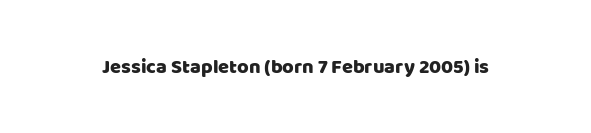
Q: Is the text italic (slanted)? A: No, it is upright.
Q: Is the text underlined? A: No.
Q: Is the spacing between letters normal or unusually wide? A: Normal.
